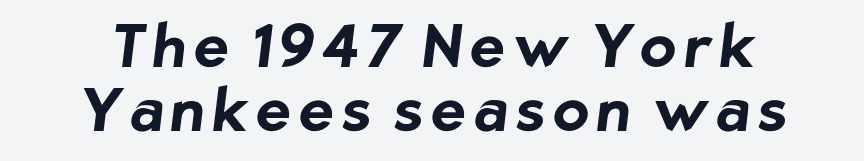
Honestly, there is no underline to notice here at all. Observe the absence of serifs on each vertical stroke in this sample. Every letter is thick-stroked: bold, no question. The lines are packed closely together with very little leading. The passage shown is typed in a proportional face where columns would drift.
